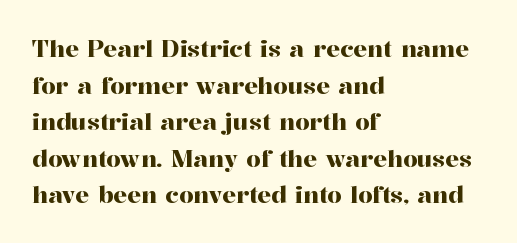
{"italic": "no", "underline": "no", "align": "left", "line_spacing": "normal", "line_spacing_ratio": 1.59, "letter_spacing": "normal", "letter_spacing_em": 0.0, "glyph_px": 23}
